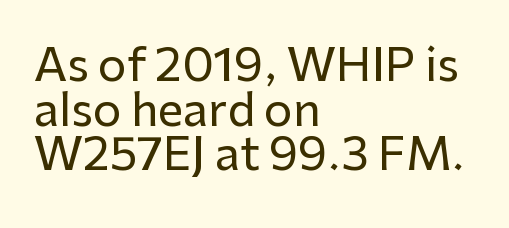
{"serif": "no", "italic": "no", "width": "normal", "stroke_contrast": "low", "x_height": "medium", "monospaced": "no", "underline": "no", "align": "left", "line_spacing": "tight", "line_spacing_ratio": 0.99, "letter_spacing": "normal", "letter_spacing_em": 0.0, "glyph_px": 45}
